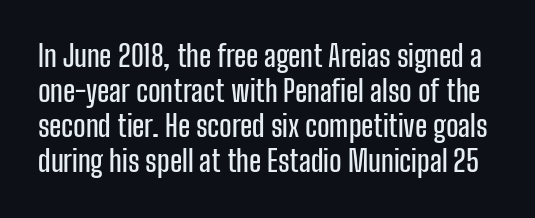
The image shows 29 px condensed sans-serif type, upright; set line spacing 1.21x, normal letter spacing, not underlined; low stroke contrast and a medium x-height.
